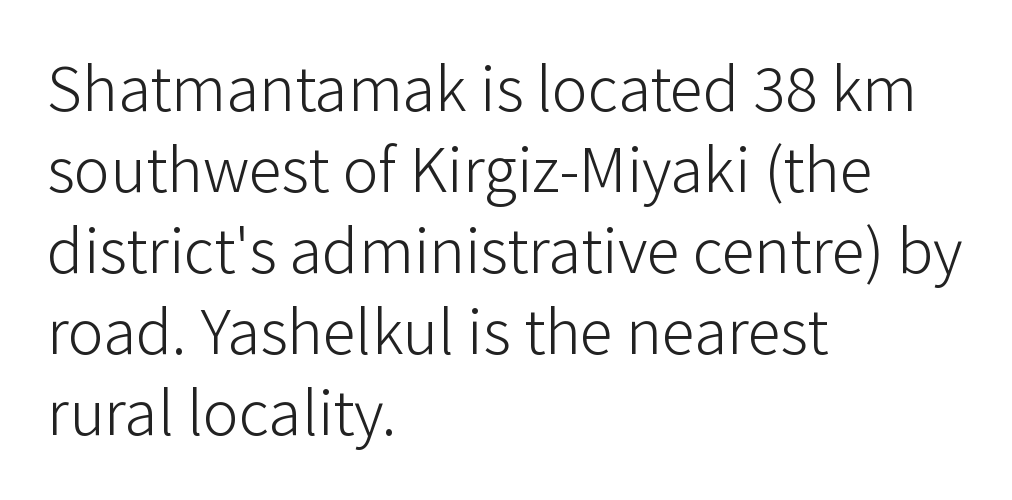
{"serif": "no", "italic": "no", "bold": "no", "weight": "light", "width": "normal", "stroke_contrast": "low", "x_height": "medium", "monospaced": "no", "underline": "no", "align": "left", "line_spacing_ratio": 1.21, "letter_spacing": "normal", "letter_spacing_em": 0.0, "glyph_px": 67}
